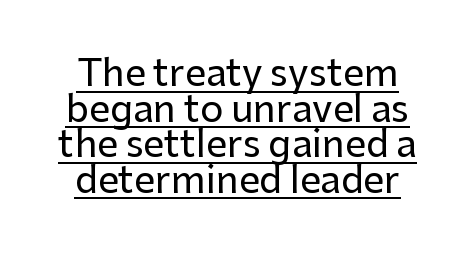
{"serif": "no", "italic": "no", "width": "normal", "stroke_contrast": "low", "x_height": "medium", "monospaced": "no", "underline": "yes", "line_spacing": "tight", "line_spacing_ratio": 0.96, "letter_spacing": "normal", "letter_spacing_em": 0.0, "glyph_px": 37}
